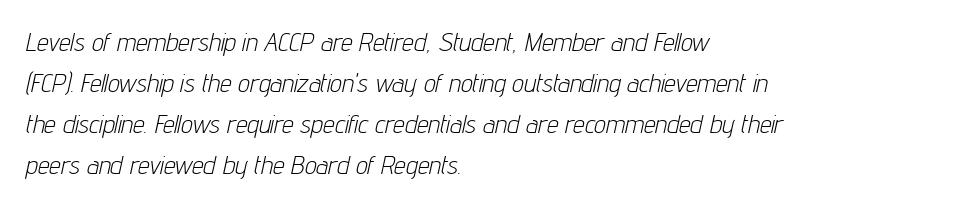
Q: Is the text bold? A: No.
Q: Is the text italic (slanted)? A: Yes, it leans right by about 12 degrees.
Q: Is the text underlined? A: No.
Q: How is the paragraph aligned? A: Left-aligned.
Q: Is the spacing between letters normal or unusually wide? A: Normal.
Q: Is the spacing between lines tight, normal or loose? A: Normal.
